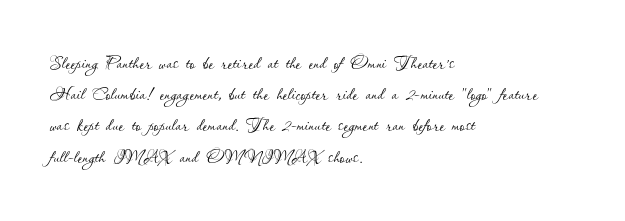
Q: Is the text bold? A: No.
Q: Is the text italic (slanted)? A: Yes.
Q: Is the text underlined? A: No.
Q: How is the paragraph aligned? A: Left-aligned.
Q: Is the spacing between letters normal or unusually wide? A: Normal.
Q: Is the spacing between lines tight, normal or loose? A: Normal.
